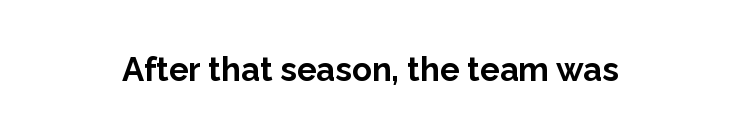
Q: Is the text bold? A: Yes.
Q: Is the text italic (slanted)? A: No, it is upright.
Q: Is the typeface a serif or a sans-serif typeface? A: Sans-serif.
Q: Is the text underlined? A: No.
Q: Is the spacing between letters normal or unusually wide? A: Normal.
Q: Width (condensed, normal, or wide)? A: Normal.
Q: Stroke contrast? A: Low.
Q: x-height? A: Medium.
Q: Monospaced? A: No.
